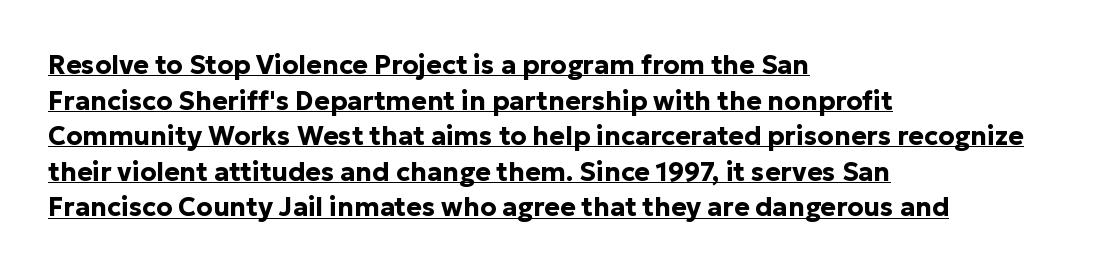
Looks like someone drew a line under every word here. Strong, thick strokes mark this as bold type. Typeset ragged right — the left edge is the straight one. Evenly set lines give the paragraph a standard silhouette. Italic: no, the glyphs are upright roman.
